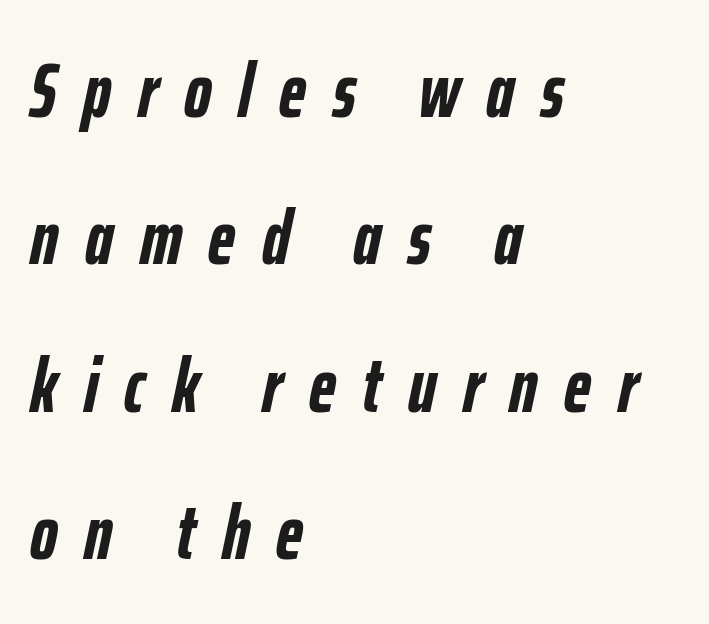
The image shows 76 px semibold, condensed type, italic (leaning right); set left-aligned, loose line spacing (1.94x), unusually wide letter spacing (+0.35 em), not underlined; low stroke contrast and a medium x-height.
